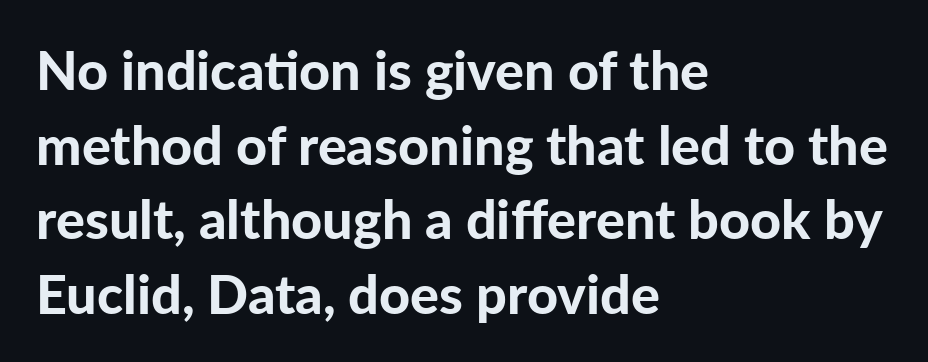
Q: Is the text bold? A: Yes.
Q: Is the text italic (slanted)? A: No, it is upright.
Q: Is the typeface a serif or a sans-serif typeface? A: Sans-serif.
Q: Is the text underlined? A: No.
Q: How is the paragraph aligned? A: Left-aligned.
Q: Is the spacing between letters normal or unusually wide? A: Normal.
Q: Is the spacing between lines tight, normal or loose? A: Normal.
Q: Width (condensed, normal, or wide)? A: Normal.
Q: Stroke contrast? A: Low.
Q: x-height? A: Medium.
Q: Monospaced? A: No.
